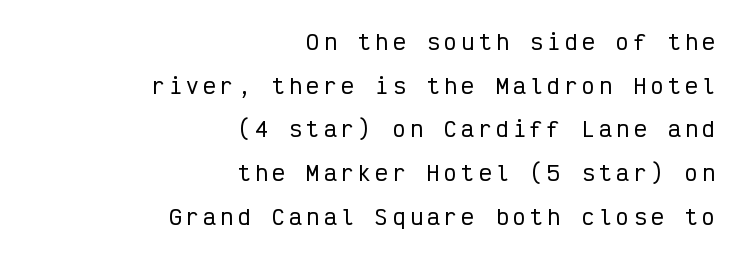
This rendering uses right alignment, leaving the left contour irregular. Line spacing here is loose. A typesetter would call this heavily tracked-out type. Characters remain perfectly vertical along every line. The string is rendered with underlining switched off.
